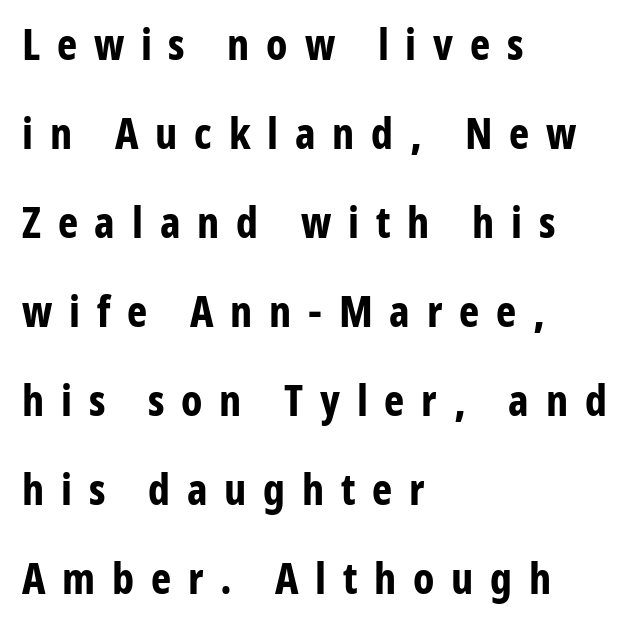
Q: Is the text bold? A: Yes.
Q: Is the text italic (slanted)? A: No, it is upright.
Q: Is the typeface a serif or a sans-serif typeface? A: Sans-serif.
Q: Is the text underlined? A: No.
Q: How is the paragraph aligned? A: Left-aligned.
Q: Is the spacing between letters normal or unusually wide? A: Unusually wide.
Q: Is the spacing between lines tight, normal or loose? A: Loose.
Q: Width (condensed, normal, or wide)? A: Condensed.
Q: Stroke contrast? A: Low.
Q: x-height? A: Medium.
Q: Monospaced? A: No.
